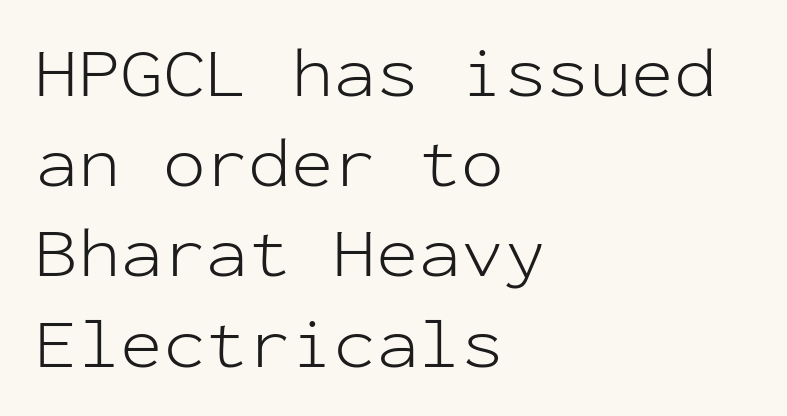
Q: Is the text bold? A: No.
Q: Is the text italic (slanted)? A: No, it is upright.
Q: Is the typeface a serif or a sans-serif typeface? A: Sans-serif.
Q: Is the text underlined? A: No.
Q: How is the paragraph aligned? A: Left-aligned.
Q: Is the spacing between letters normal or unusually wide? A: Normal.
Q: Is the spacing between lines tight, normal or loose? A: Normal.
Q: Width (condensed, normal, or wide)? A: Normal.
Q: Stroke contrast? A: Low.
Q: x-height? A: Medium.
Q: Monospaced? A: Yes.
